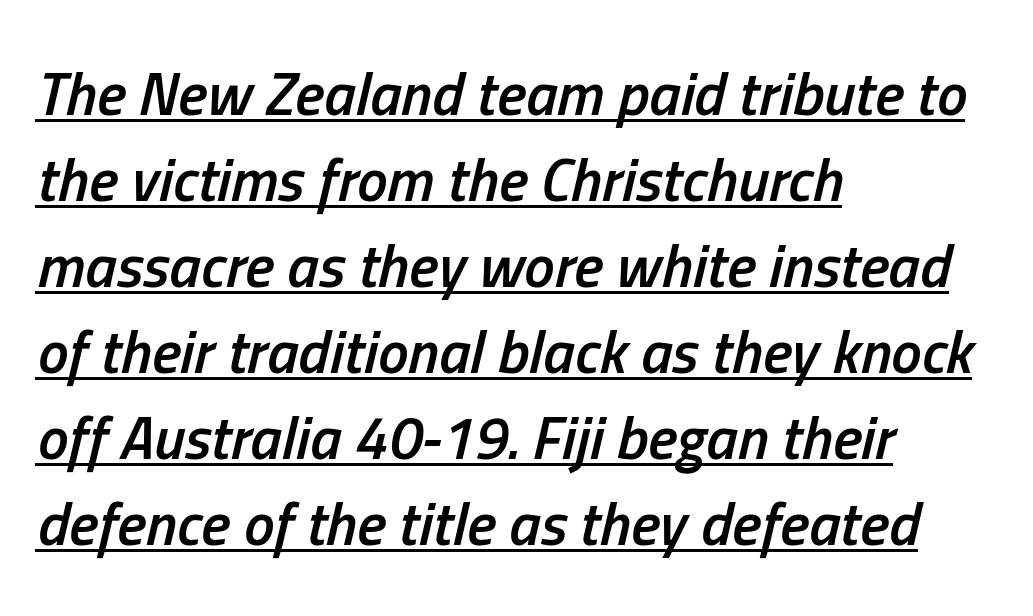
The image shows 61 px semibold, condensed type, italic (leaning right); set left-aligned, normal line spacing (1.41x), normal letter spacing, underlined; low stroke contrast and a medium x-height.
